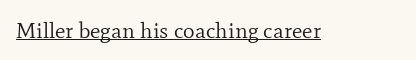
The image shows 22 px text type, upright; set normal letter spacing, underlined.
